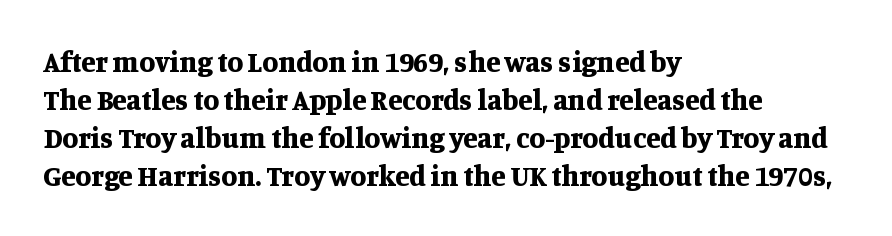
Q: Is the text bold? A: Yes.
Q: Is the text italic (slanted)? A: No, it is upright.
Q: Is the typeface a serif or a sans-serif typeface? A: Serif.
Q: Is the text underlined? A: No.
Q: How is the paragraph aligned? A: Left-aligned.
Q: Is the spacing between letters normal or unusually wide? A: Normal.
Q: Is the spacing between lines tight, normal or loose? A: Normal.
Q: Width (condensed, normal, or wide)? A: Normal.
Q: Stroke contrast? A: Medium.
Q: x-height? A: Large.
Q: Monospaced? A: No.
